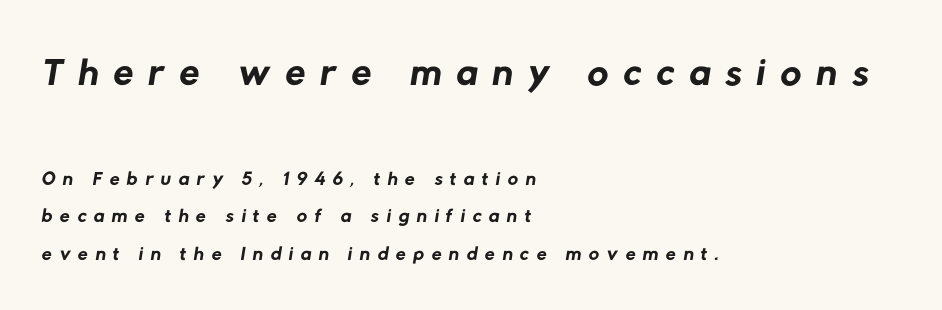
{"serif": "no", "bold": "no", "weight": "regular", "width": "normal", "stroke_contrast": "low", "x_height": "medium", "monospaced": "no", "underline": "no", "align": "left", "line_spacing": "normal", "line_spacing_ratio": 1.3, "letter_spacing": "wide", "letter_spacing_em": 0.26, "larger_block": "first", "size_ratio": 2.0, "glyph_px": 58}
